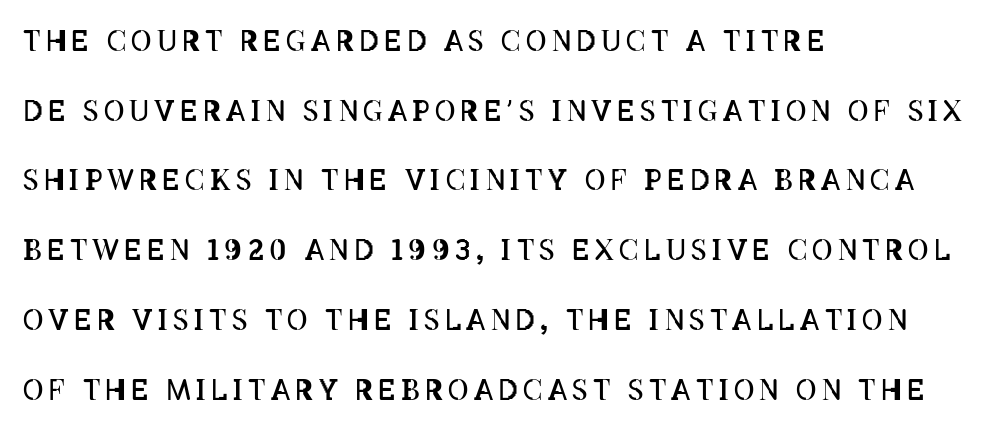
{"italic": "no", "bold": "no", "weight": "regular", "width": "condensed", "stroke_contrast": "low", "x_height": "large", "monospaced": "no", "underline": "no", "align": "left", "line_spacing": "loose", "line_spacing_ratio": 2.49, "glyph_px": 28}
